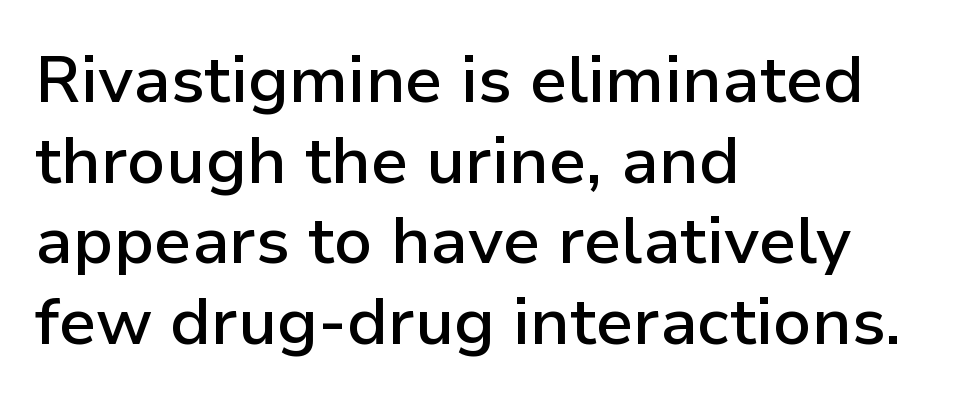
Varying glyph widths throughout — classic text-font behaviour. Nothing sits at the stroke ends, so this counts as sans-serif. The paragraph shown leans on its left margin. No extra tracking has been applied to these lines. Each glyph is drawn with semibold strokes, heavier than normal yet not fully bold.
